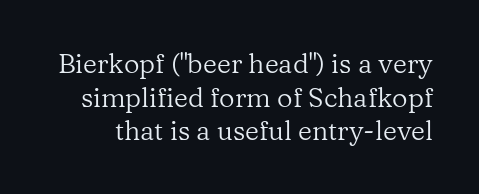
Q: Is the text bold? A: No.
Q: Is the text italic (slanted)? A: No, it is upright.
Q: Is the text underlined? A: No.
Q: Is the spacing between letters normal or unusually wide? A: Normal.
Q: Is the spacing between lines tight, normal or loose? A: Normal.
